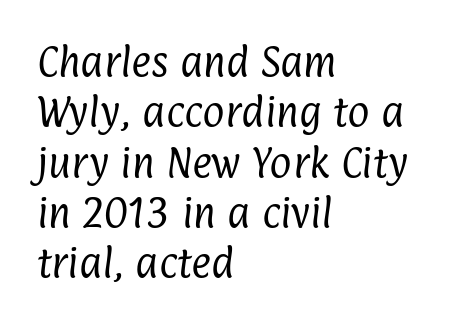
{"serif": "no", "bold": "no", "weight": "regular", "width": "condensed", "stroke_contrast": "low", "x_height": "medium", "monospaced": "no", "underline": "no", "align": "left", "line_spacing": "normal", "line_spacing_ratio": 1.48, "letter_spacing": "normal", "letter_spacing_em": 0.0, "glyph_px": 34}
